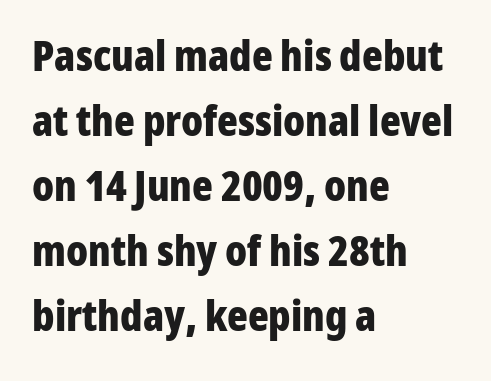
Nothing sits at the stroke ends, so this counts as sans-serif. The space between consecutive lines is moderate. When letters stand straight like this, we call the style roman or upright. How heavy is the stroke? Heavy — this is a bold. The tracking reads as untouched default to a designer's eye.
